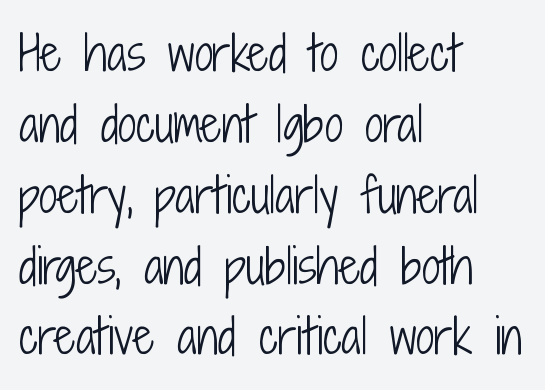
Each line starts at the same left margin while the right side varies. Each letter keeps its own natural width here, so spacing adapts to shape. A clean baseline with only descenders dipping below it. Is the letter spacing exaggerated? No — it looks like the ordinary default. The weight would be labelled regular, book, light, or lighter still. Look at the bottom of the vertical strokes: they stop flat, with no serifs.
